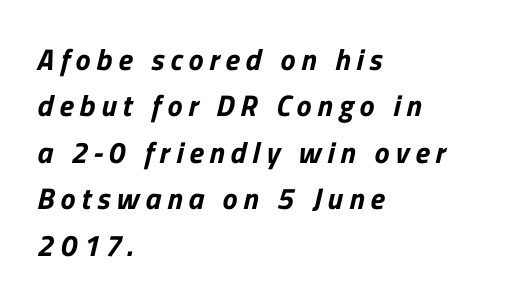
Q: Is the typeface a serif or a sans-serif typeface? A: Sans-serif.
Q: Is the text underlined? A: No.
Q: How is the paragraph aligned? A: Left-aligned.
Q: Is the spacing between letters normal or unusually wide? A: Unusually wide.
Q: Is the spacing between lines tight, normal or loose? A: Normal.
Q: Width (condensed, normal, or wide)? A: Normal.
Q: Stroke contrast? A: Low.
Q: x-height? A: Medium.
Q: Monospaced? A: No.
